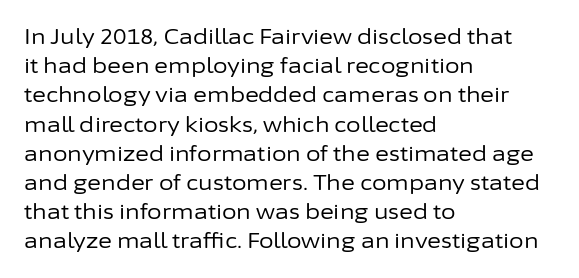
{"italic": "no", "bold": "no", "underline": "no", "align": "left", "line_spacing": "normal", "line_spacing_ratio": 1.39, "letter_spacing": "normal", "letter_spacing_em": 0.0, "glyph_px": 21}
